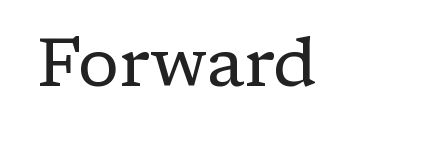
Q: Is the text bold? A: No.
Q: Is the text italic (slanted)? A: No, it is upright.
Q: Is the typeface a serif or a sans-serif typeface? A: Serif.
Q: Is the text underlined? A: No.
Q: Is the spacing between letters normal or unusually wide? A: Normal.
Q: Width (condensed, normal, or wide)? A: Normal.
Q: Stroke contrast? A: Low.
Q: x-height? A: Medium.
Q: Monospaced? A: No.
